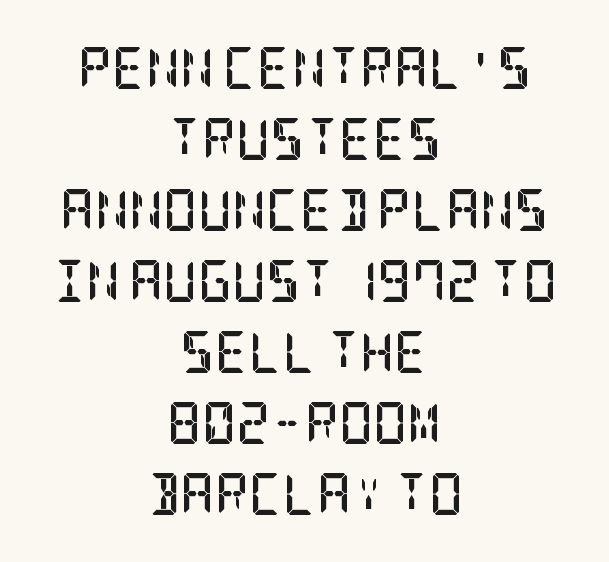
The rendering positions every line midway between the sides. Regarding leading, the lines here are spaced in the standard way. The rendering uses a bold face; every stroke is thick and dark. Unlike italic type, these characters show no tilt at all.
